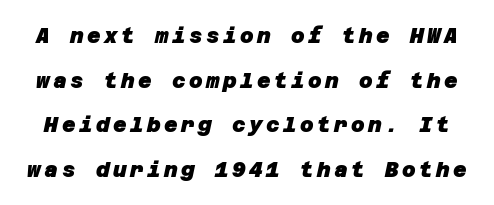
No word sits above an underline. The lines are spread far apart with generous leading. In terms of weight, the rendering is a true, heavy bold.
